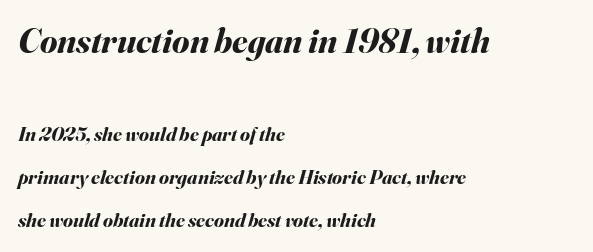
Q: Is the text bold? A: Yes.
Q: Is the text italic (slanted)? A: Yes, it leans right by about 16 degrees.
Q: Is the text underlined? A: No.
Q: How is the paragraph aligned? A: Left-aligned.
Q: Is the spacing between letters normal or unusually wide? A: Normal.
Q: Is the spacing between lines tight, normal or loose? A: Loose.
Q: Which block of text is set in a larger size, the first (top) or the second (bottom)? A: The first (top) one.
Q: Width (condensed, normal, or wide)? A: Normal.
Q: Stroke contrast? A: Medium.
Q: x-height? A: Small.
Q: Monospaced? A: No.
